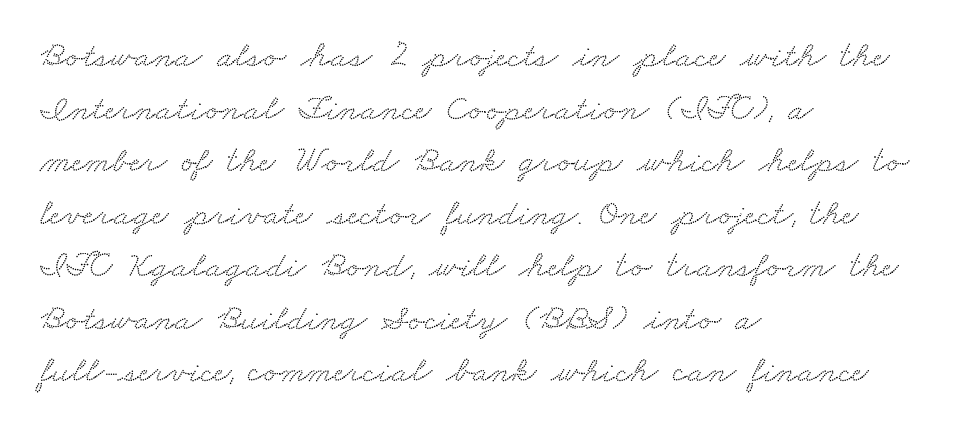
Anything drawn beneath the words? Only blank space. Does the leading feel generous? No, just average. Honestly, the letter spacing is just normal — you wouldn't notice it. The rendering anchors every line to the left-hand side. Note the varied advance widths — an 'i' is clearly narrower than an 'm'.
